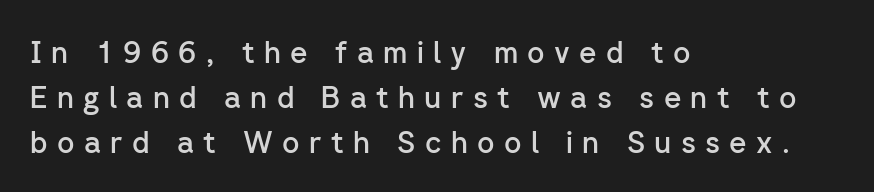
The image shows 30 px semibold sans-serif type, upright; set left-aligned, normal line spacing (1.5x), unusually wide letter spacing (+0.31 em), not underlined; low stroke contrast and a medium x-height.
